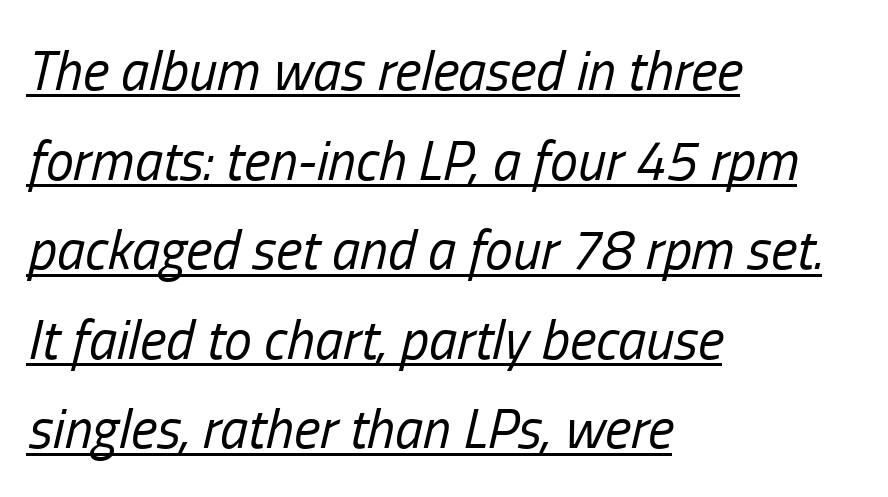
The image shows 56 px regular-weight, condensed type, italic (leaning right); set left-aligned, normal line spacing (1.6x), normal letter spacing, underlined; low stroke contrast and a medium x-height.
